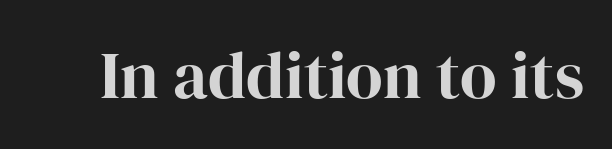
No extra tracking has been applied to these lines. Every stem runs plumb, perpendicular to the baseline. A clean baseline with only descenders dipping below it. Is this a fixed-width face? No — the glyphs have proportional, varying widths. Its strokes are broad and dark, the hallmark of bold type.
